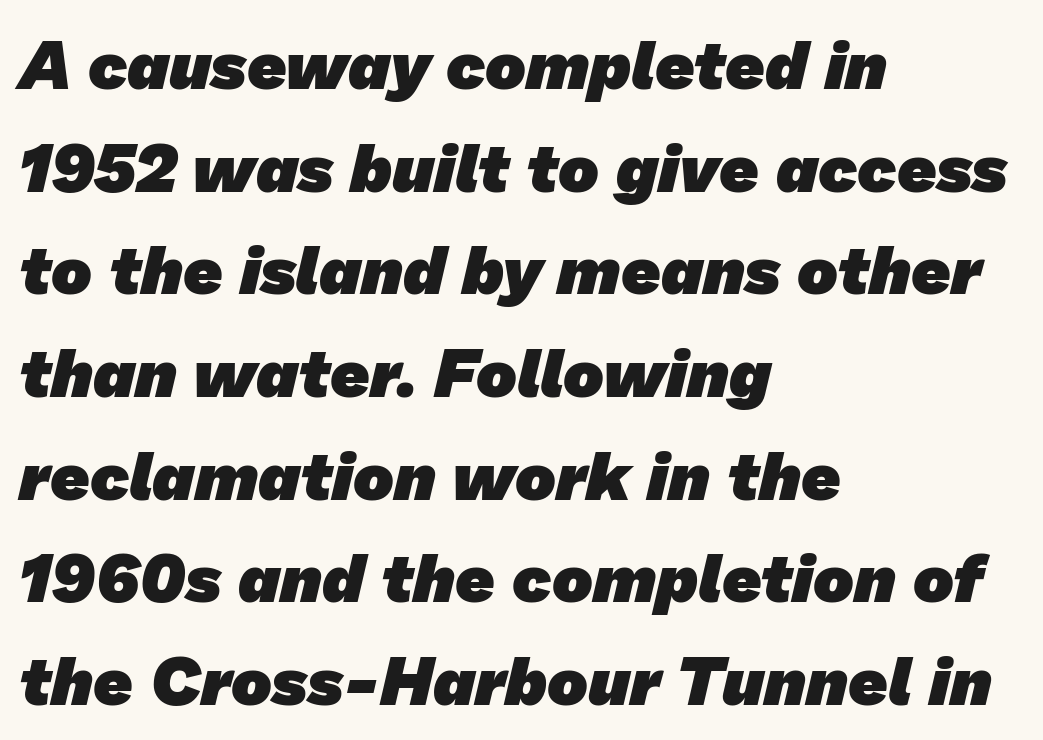
Here the designer chose a conventional face with non-uniform glyph widths. Just letters on the line, the space beneath them empty. The font family rendered here belongs to the sans-serif group. One-word summary of the alignment: left.
